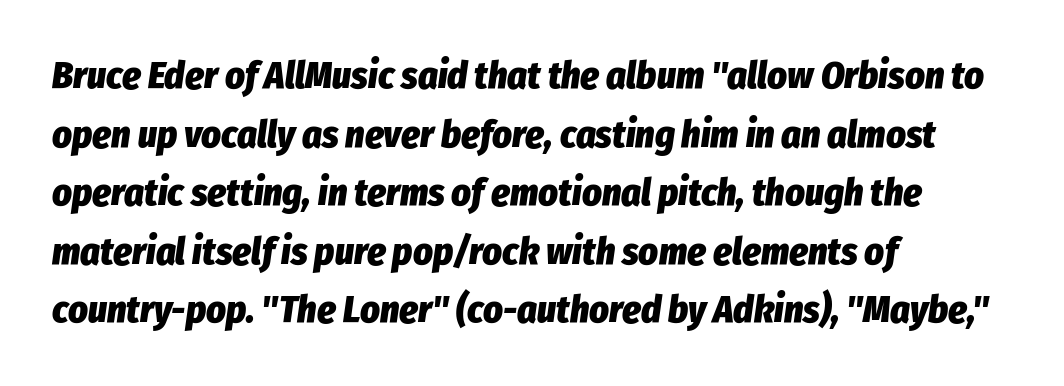
One-word summary of the alignment: left. The typography opts for an oblique posture over an upright one. Successive baselines arrive at the customary interval. Rule under the text: the space is simply empty.
